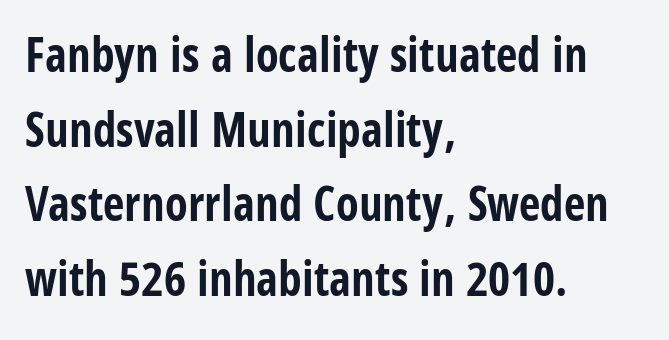
Q: Is the text bold? A: Yes.
Q: Is the text italic (slanted)? A: No, it is upright.
Q: Is the typeface a serif or a sans-serif typeface? A: Sans-serif.
Q: Is the text underlined? A: No.
Q: How is the paragraph aligned? A: Left-aligned.
Q: Is the spacing between letters normal or unusually wide? A: Normal.
Q: Is the spacing between lines tight, normal or loose? A: Normal.
Q: Width (condensed, normal, or wide)? A: Condensed.
Q: Stroke contrast? A: Low.
Q: x-height? A: Large.
Q: Monospaced? A: No.
